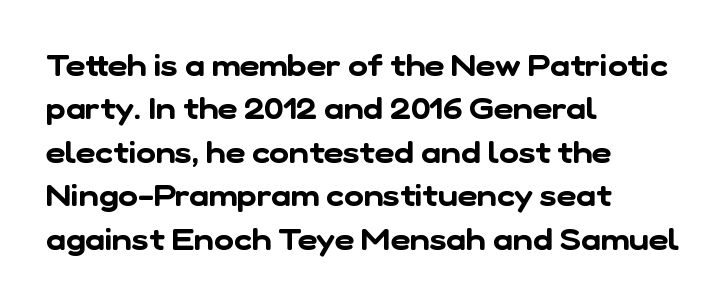
The image shows 30 px sans-serif type; set left-aligned, normal line spacing (1.45x), normal letter spacing, not underlined; low stroke contrast and a medium x-height.
